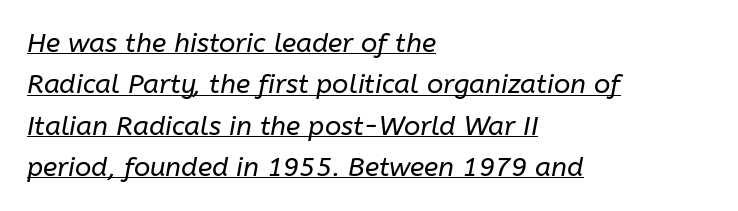
Q: Is the text bold? A: No.
Q: Is the text italic (slanted)? A: Yes, it leans right by about 10 degrees.
Q: Is the text underlined? A: Yes.
Q: How is the paragraph aligned? A: Left-aligned.
Q: Is the spacing between letters normal or unusually wide? A: Normal.
Q: Is the spacing between lines tight, normal or loose? A: Normal.
